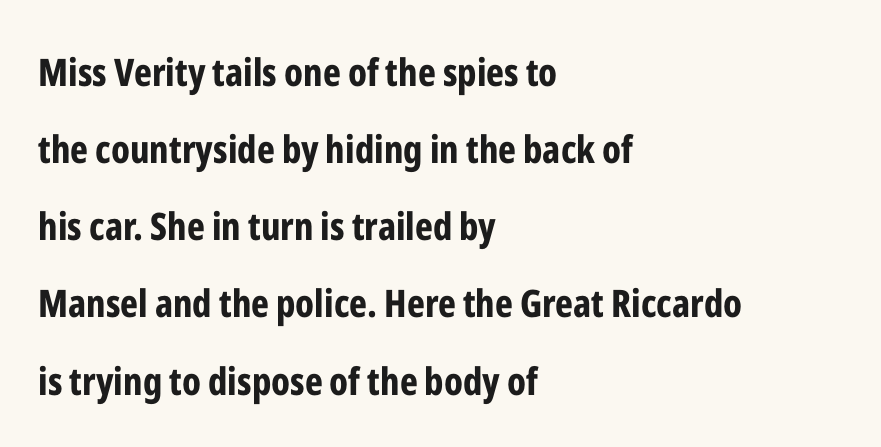
The image shows 38 px bold, condensed sans-serif type, upright; set left-aligned, loose line spacing (2.03x), normal letter spacing, not underlined; low stroke contrast and a medium x-height.
